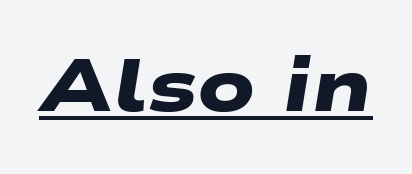
{"serif": "no", "bold": "yes", "weight": "heavy", "width": "wide", "stroke_contrast": "low", "x_height": "medium", "monospaced": "no", "underline": "yes", "letter_spacing": "normal", "letter_spacing_em": 0.0, "glyph_px": 74}
